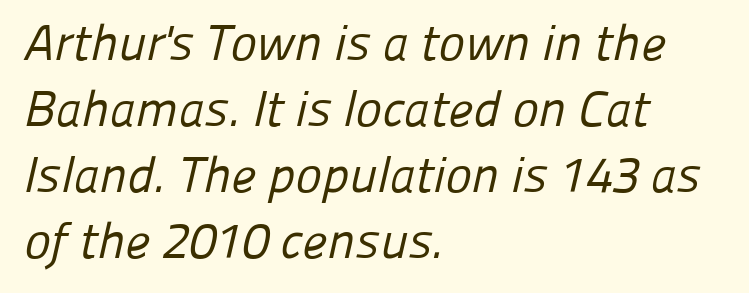
Any mark beneath the type? The region is blank. Here the glyphs are tracked normally, forming tight word shapes. The text block is weighted toward the left margin, trailing off unevenly rightward. Character widths vary here, with narrow letters taking less room than wide ones. The glyphs in this specimen are sans serif. Weight class: somewhere from thin through regular.
